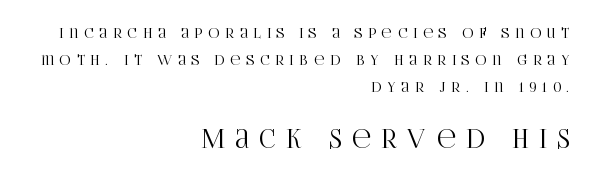
Q: Is the text italic (slanted)? A: No, it is upright.
Q: Is the text underlined? A: No.
Q: How is the paragraph aligned? A: Right-aligned.
Q: Is the spacing between letters normal or unusually wide? A: Unusually wide.
Q: Is the spacing between lines tight, normal or loose? A: Loose.
Q: Which block of text is set in a larger size, the first (top) or the second (bottom)? A: The second (bottom) one.
